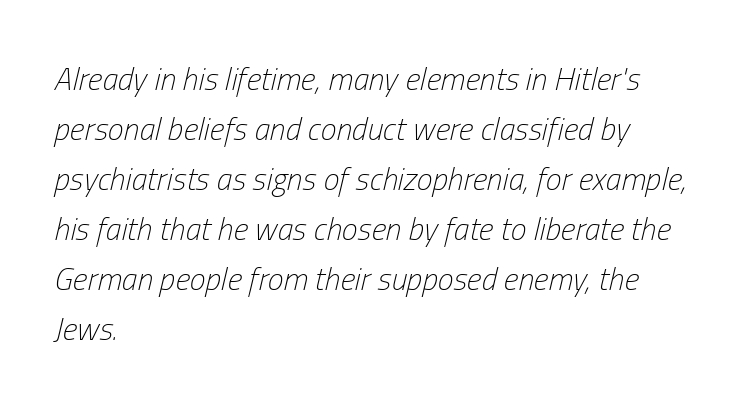
The image shows 32 px light, condensed type, italic (leaning right); set left-aligned, normal line spacing (1.56x), normal letter spacing, not underlined; low stroke contrast and a medium x-height.
